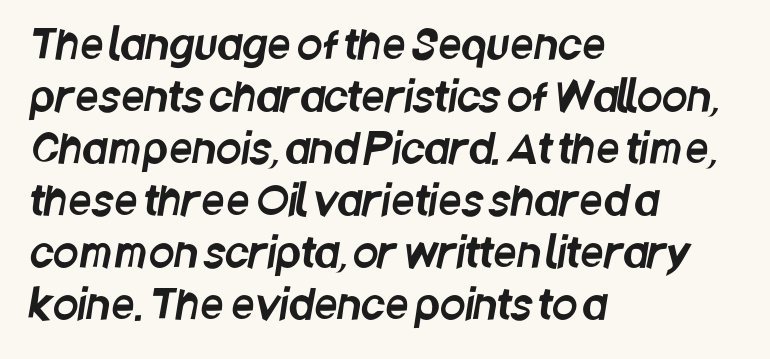
{"serif": "no", "width": "condensed", "stroke_contrast": "low", "x_height": "large", "monospaced": "no", "underline": "no", "align": "left", "line_spacing": "normal", "line_spacing_ratio": 1.27, "letter_spacing": "normal", "letter_spacing_em": 0.0, "glyph_px": 41}
